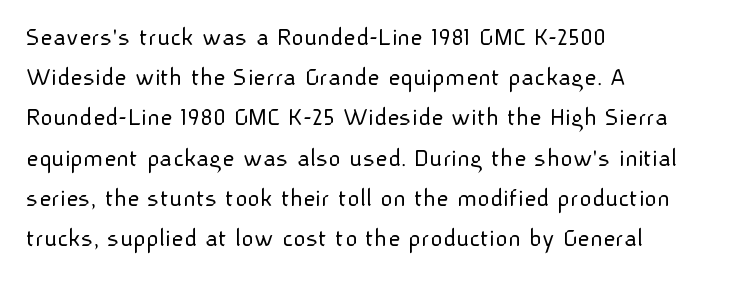
The image shows 27 px text type, upright; set left-aligned, normal line spacing (1.49x), normal letter spacing, not underlined.
